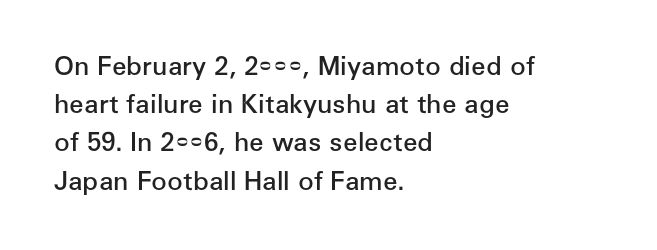
Q: Is the text bold? A: Semi-bold.
Q: Is the text italic (slanted)? A: No, it is upright.
Q: Is the text underlined? A: No.
Q: How is the paragraph aligned? A: Left-aligned.
Q: Is the spacing between letters normal or unusually wide? A: Normal.
Q: Is the spacing between lines tight, normal or loose? A: Normal.
